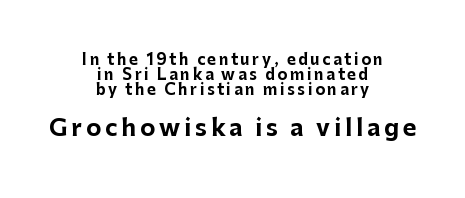
Q: Is the text bold? A: Yes.
Q: Is the text italic (slanted)? A: No, it is upright.
Q: Is the text underlined? A: No.
Q: How is the paragraph aligned? A: Centered.
Q: Is the spacing between lines tight, normal or loose? A: Tight.
Q: Which block of text is set in a larger size, the first (top) or the second (bottom)? A: The second (bottom) one.
